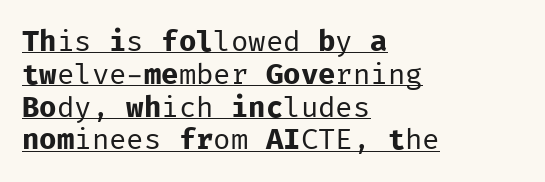
The image shows 29 px regular-weight sans-serif type, upright, monospaced; set left-aligned, tight line spacing (1.13x), normal letter spacing, underlined; low stroke contrast and a medium x-height.
